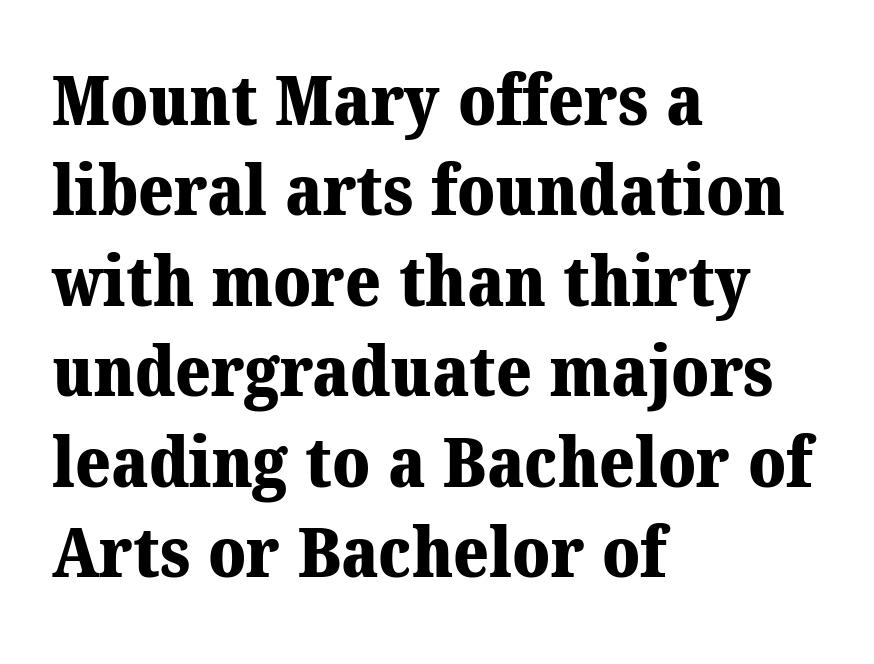
In terms of leading, this rendering sits right in the middle. Notice how the passage keeps a crisp vertical edge on the left only. Set as a true bold cut, around the 700 mark. The type family on display is of the serif kind.
